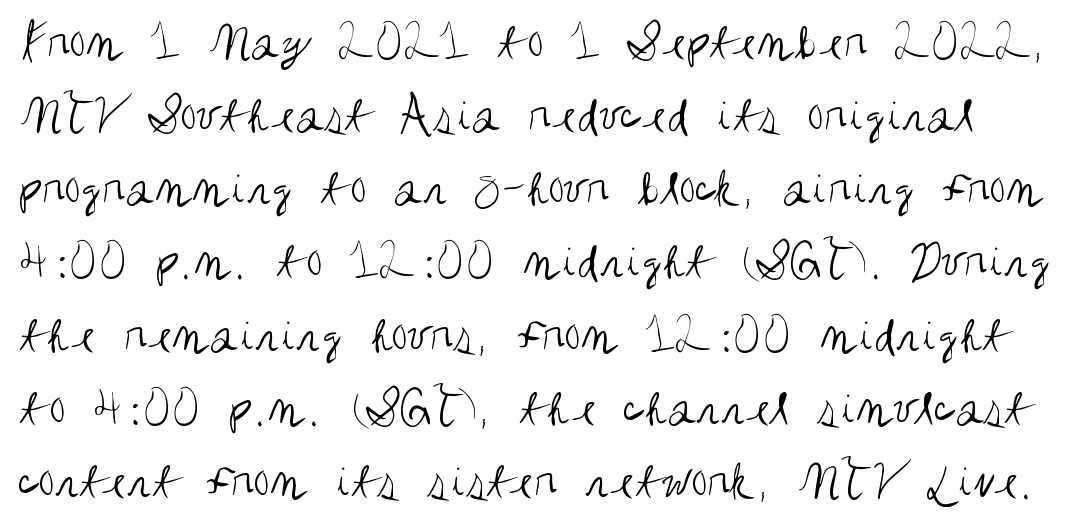
{"serif": "no", "bold": "no", "weight": "regular", "width": "condensed", "stroke_contrast": "medium", "x_height": "large", "monospaced": "no", "underline": "no", "line_spacing": "normal", "line_spacing_ratio": 1.38, "letter_spacing": "normal", "letter_spacing_em": 0.0, "glyph_px": 53}
